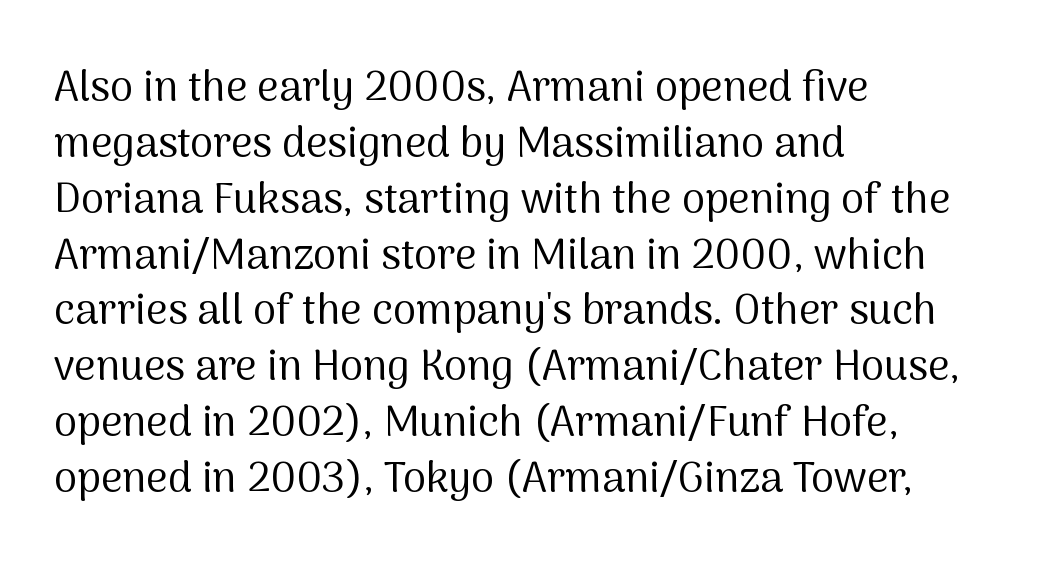
{"serif": "no", "italic": "no", "bold": "no", "weight": "regular", "width": "normal", "stroke_contrast": "medium", "x_height": "medium", "monospaced": "no", "underline": "no", "align": "left", "line_spacing": "normal", "line_spacing_ratio": 1.33, "letter_spacing": "normal", "letter_spacing_em": 0.0, "glyph_px": 42}
